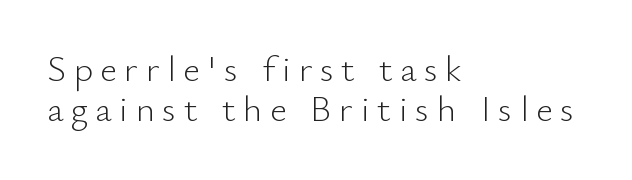
{"serif": "no", "italic": "no", "bold": "no", "weight": "light", "width": "normal", "stroke_contrast": "low", "x_height": "small", "monospaced": "no", "underline": "no", "align": "left", "line_spacing": "tight", "line_spacing_ratio": 1.09, "letter_spacing": "wide", "letter_spacing_em": 0.2, "glyph_px": 37}
